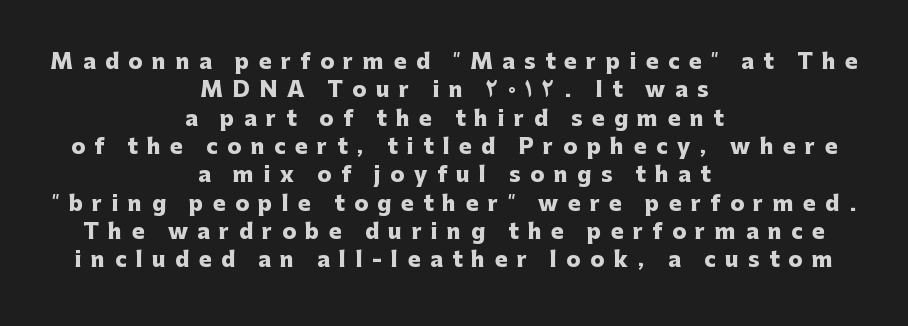
Q: Is the text bold? A: Yes.
Q: Is the text italic (slanted)? A: No, it is upright.
Q: Is the text underlined? A: No.
Q: How is the paragraph aligned? A: Centered.
Q: Is the spacing between letters normal or unusually wide? A: Unusually wide.
Q: Is the spacing between lines tight, normal or loose? A: Normal.
